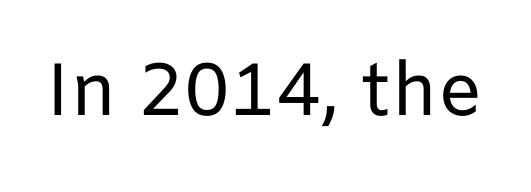
Q: Is the text bold? A: No.
Q: Is the text italic (slanted)? A: No, it is upright.
Q: Is the typeface a serif or a sans-serif typeface? A: Sans-serif.
Q: Is the text underlined? A: No.
Q: Is the spacing between letters normal or unusually wide? A: Normal.
Q: Width (condensed, normal, or wide)? A: Normal.
Q: Stroke contrast? A: Low.
Q: x-height? A: Medium.
Q: Monospaced? A: No.
